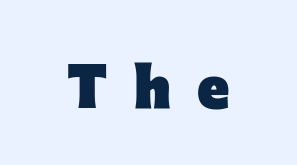
{"serif": "no", "italic": "no", "bold": "yes", "weight": "heavy", "width": "normal", "stroke_contrast": "low", "x_height": "medium", "monospaced": "no", "underline": "no", "letter_spacing": "wide", "letter_spacing_em": 0.42, "glyph_px": 62}
